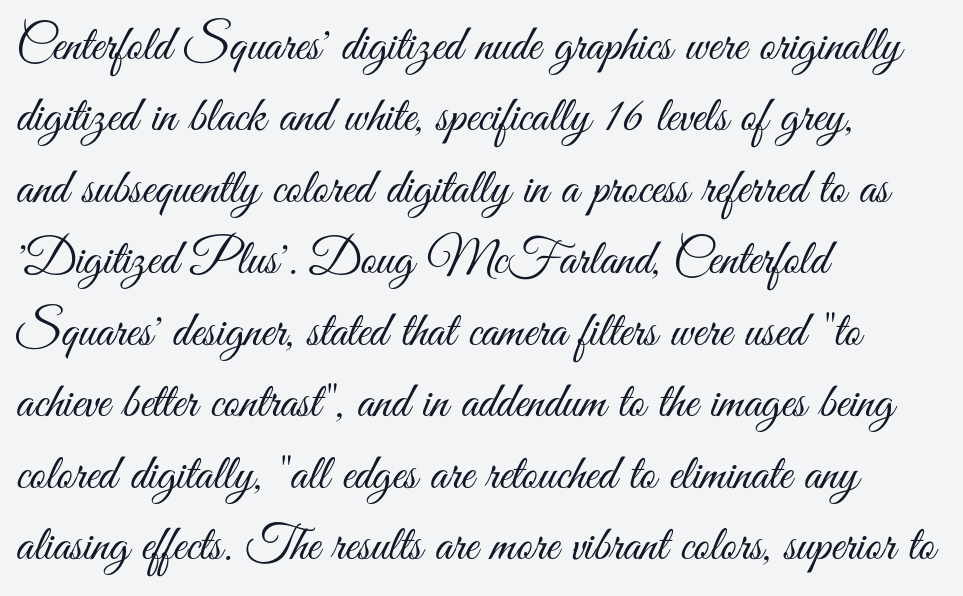
The image shows 50 px light, condensed sans-serif type; set left-aligned, normal line spacing (1.43x), normal letter spacing, not underlined; medium stroke contrast and a small x-height.
